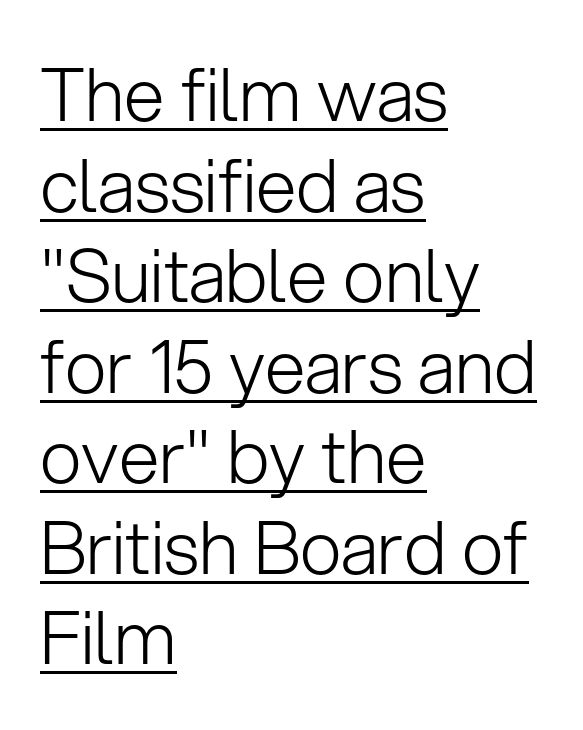
{"serif": "no", "italic": "no", "bold": "no", "weight": "light", "width": "normal", "stroke_contrast": "low", "x_height": "medium", "monospaced": "no", "underline": "yes", "align": "left", "line_spacing_ratio": 1.24, "letter_spacing": "normal", "letter_spacing_em": 0.0, "glyph_px": 73}
